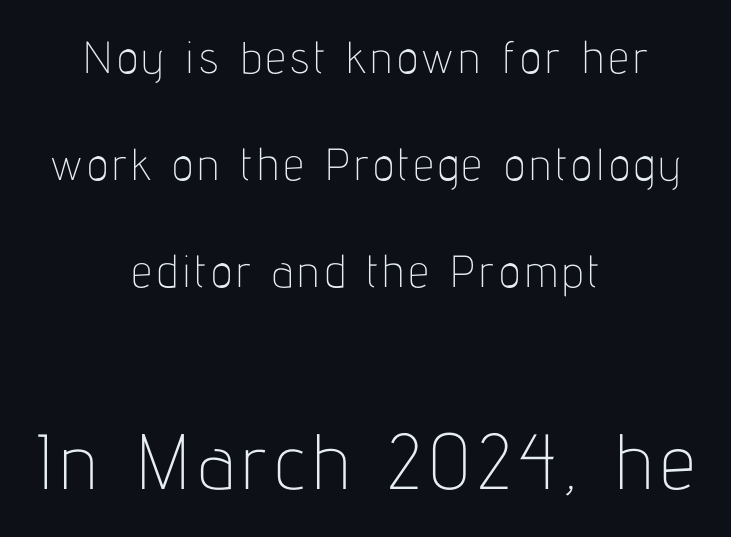
Think standard paragraph weight, or any step lighter than that. Loosely led — the rows are spread out. Is this a sans? Yes — the strokes have no serifs. Each letter keeps its own natural width here, so spacing adapts to shape.
